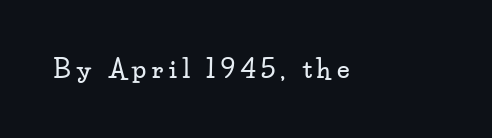
Q: Is the text italic (slanted)? A: No, it is upright.
Q: Is the text underlined? A: No.
Q: Is the spacing between letters normal or unusually wide? A: Unusually wide.
